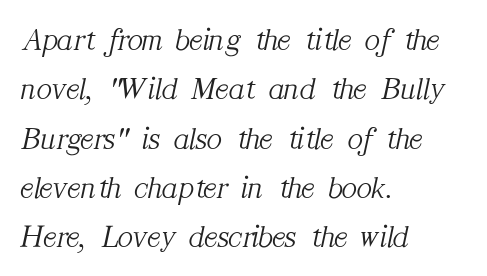
{"serif": "yes", "italic": "yes", "lean": "right", "slant_degrees": 12, "bold": "no", "weight": "light", "width": "normal", "stroke_contrast": "medium", "x_height": "medium", "monospaced": "no", "underline": "no", "align": "left", "line_spacing": "normal", "line_spacing_ratio": 1.54, "letter_spacing": "normal", "letter_spacing_em": 0.0, "glyph_px": 32}
